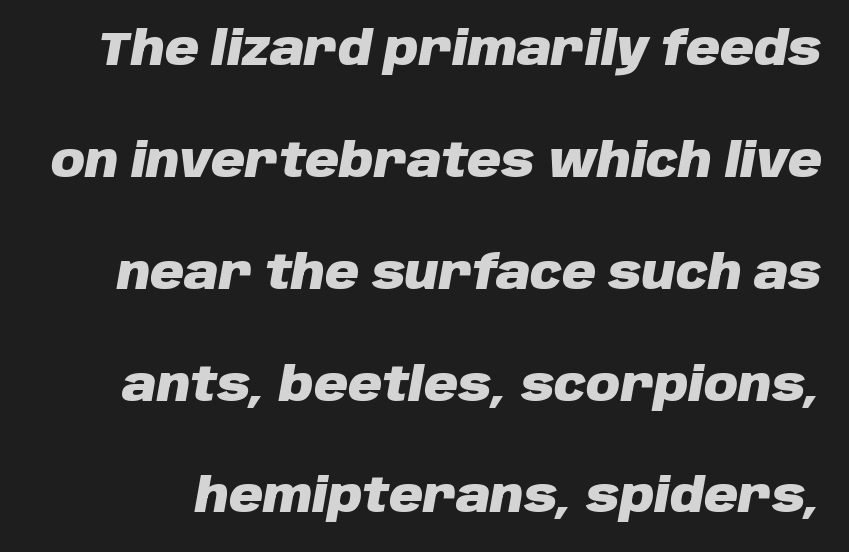
Q: Is the text bold? A: Yes.
Q: Is the text italic (slanted)? A: Yes, it leans right by about 10 degrees.
Q: Is the text underlined? A: No.
Q: Is the spacing between letters normal or unusually wide? A: Normal.
Q: Is the spacing between lines tight, normal or loose? A: Loose.
Q: Width (condensed, normal, or wide)? A: Normal.
Q: Stroke contrast? A: Low.
Q: x-height? A: Large.
Q: Monospaced? A: No.
